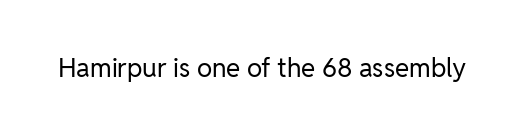
{"italic": "no", "bold": "no", "underline": "no", "letter_spacing": "normal", "letter_spacing_em": 0.0, "glyph_px": 26}
